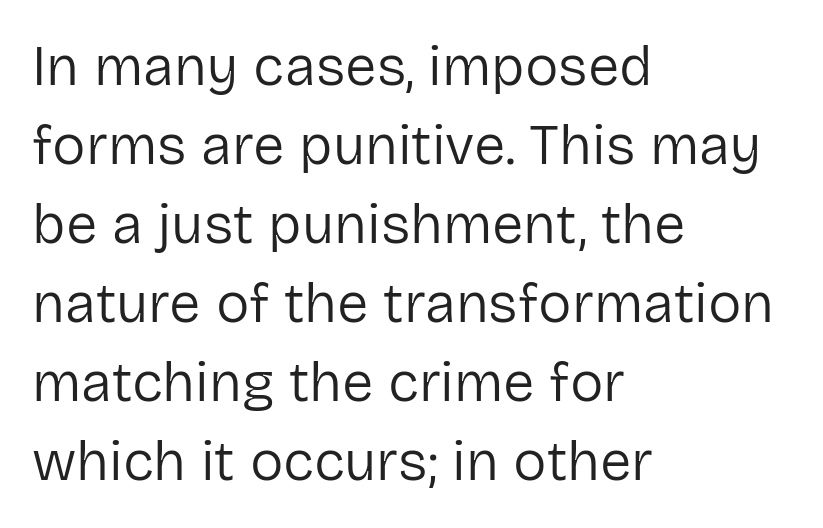
Q: Is the text bold? A: No.
Q: Is the text italic (slanted)? A: No, it is upright.
Q: Is the typeface a serif or a sans-serif typeface? A: Sans-serif.
Q: Is the text underlined? A: No.
Q: How is the paragraph aligned? A: Left-aligned.
Q: Is the spacing between letters normal or unusually wide? A: Normal.
Q: Is the spacing between lines tight, normal or loose? A: Normal.
Q: Width (condensed, normal, or wide)? A: Normal.
Q: Stroke contrast? A: Low.
Q: x-height? A: Medium.
Q: Monospaced? A: No.
